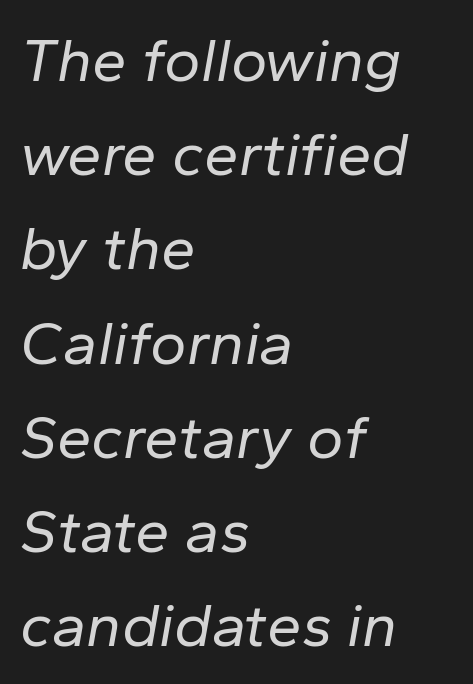
The image shows 62 px regular-weight type, italic (leaning right); set left-aligned, normal line spacing (1.52x), normal letter spacing, not underlined; low stroke contrast and a medium x-height.
